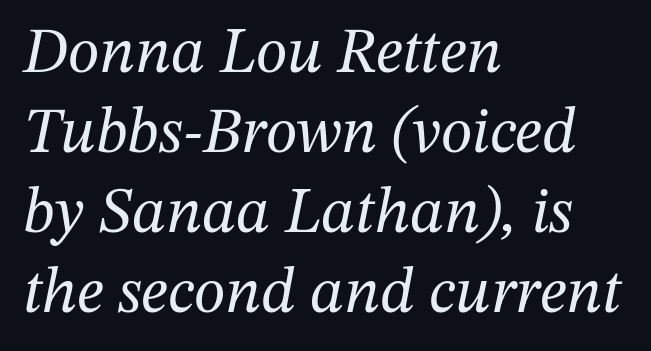
The type is set solid horizontally, with unmodified tracking. The line-height multiplier appears to be the usual default. No word sits above an underline. Is the stroke heavy? The answer is a plain regular-or-lighter.
